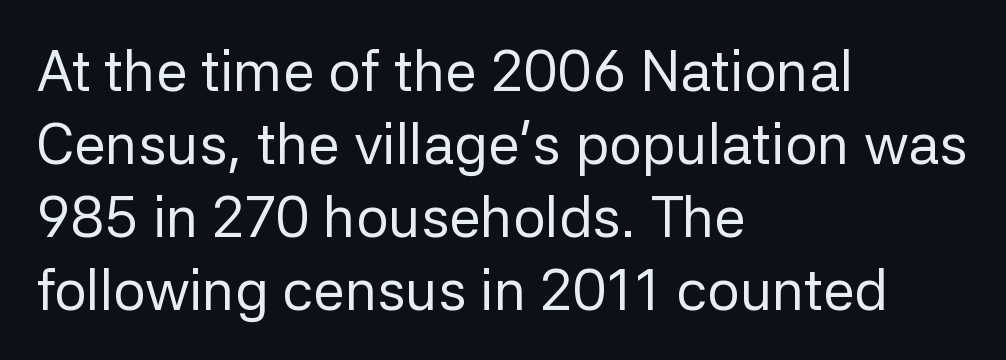
{"serif": "no", "italic": "no", "bold": "no", "weight": "regular", "width": "normal", "stroke_contrast": "low", "x_height": "medium", "monospaced": "no", "underline": "no", "align": "left", "line_spacing": "normal", "line_spacing_ratio": 1.28, "letter_spacing": "normal", "letter_spacing_em": 0.0, "glyph_px": 57}
